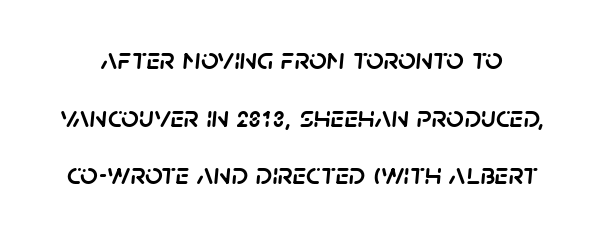
{"italic": "yes", "lean": "right", "slant_degrees": 5, "width": "normal", "stroke_contrast": "low", "x_height": "large", "monospaced": "no", "underline": "no", "line_spacing_ratio": 1.86, "letter_spacing": "normal", "letter_spacing_em": 0.0, "glyph_px": 31}
